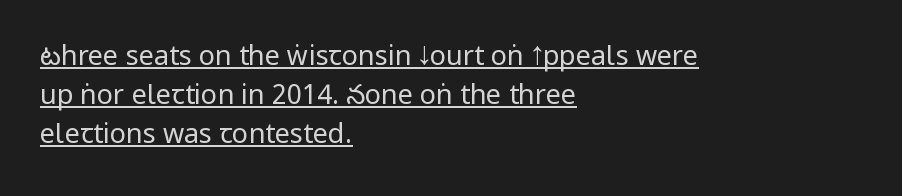
The image shows 27 px text type, upright; set left-aligned, normal line spacing (1.45x), normal letter spacing, underlined.
